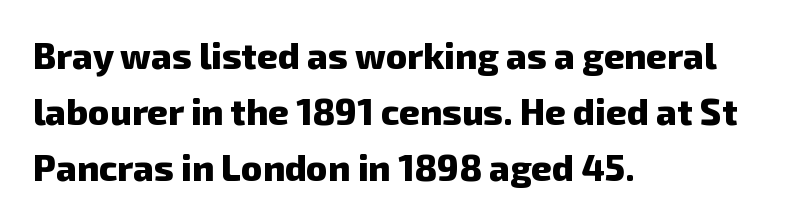
{"serif": "no", "bold": "yes", "weight": "heavy", "width": "normal", "stroke_contrast": "low", "x_height": "medium", "monospaced": "no", "underline": "no", "align": "left", "line_spacing": "normal", "line_spacing_ratio": 1.56, "letter_spacing": "normal", "letter_spacing_em": 0.0, "glyph_px": 36}
